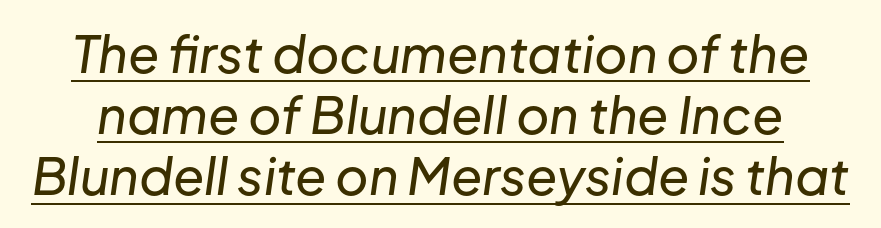
Q: Is the text italic (slanted)? A: Yes, it leans right by about 8 degrees.
Q: Is the text underlined? A: Yes.
Q: Is the spacing between letters normal or unusually wide? A: Normal.
Q: Width (condensed, normal, or wide)? A: Normal.
Q: Stroke contrast? A: Low.
Q: x-height? A: Medium.
Q: Monospaced? A: No.
